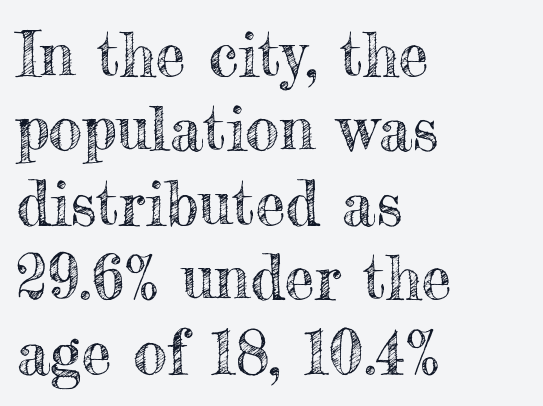
Q: Is the text italic (slanted)? A: No, it is upright.
Q: Is the text underlined? A: No.
Q: How is the paragraph aligned? A: Left-aligned.
Q: Is the spacing between letters normal or unusually wide? A: Normal.
Q: Width (condensed, normal, or wide)? A: Normal.
Q: x-height? A: Small.
Q: Monospaced? A: No.
